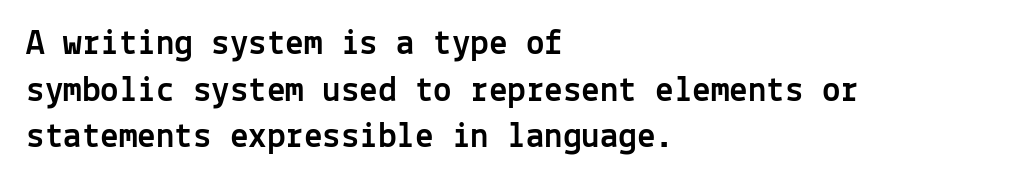
{"serif": "no", "italic": "no", "width": "normal", "x_height": "medium", "monospaced": "yes", "underline": "no", "align": "left", "line_spacing": "normal", "line_spacing_ratio": 1.26, "letter_spacing": "normal", "letter_spacing_em": 0.0, "glyph_px": 37}
